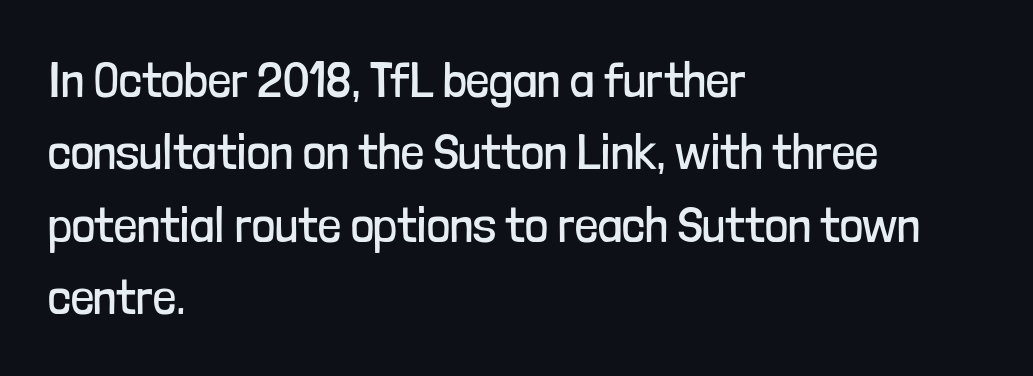
The letters advance in unequal steps, a hallmark of proportional type. These lines are composed in type without serifs. It's the straight-up-and-down kind of type. Does the leading feel generous? No, just average. The passage shown is not underscored anywhere. Students, note that the glyphs here touch the page at normal intervals.
